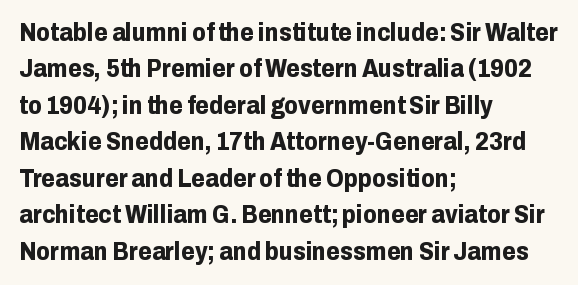
The letters are bold, with thick, heavy strokes. If you measured baseline to baseline, you'd find a middling distance. Posture: straight, roman, zero tilt. No word sits above an underline.
